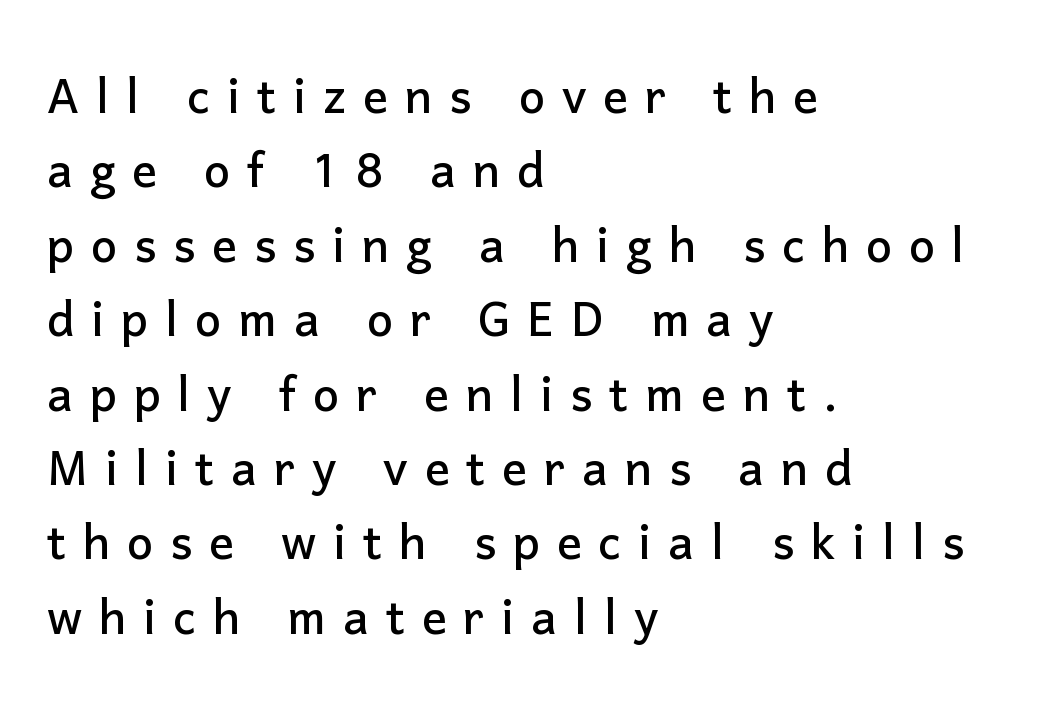
Q: Is the text italic (slanted)? A: No, it is upright.
Q: Is the typeface a serif or a sans-serif typeface? A: Sans-serif.
Q: Is the text underlined? A: No.
Q: How is the paragraph aligned? A: Left-aligned.
Q: Is the spacing between letters normal or unusually wide? A: Unusually wide.
Q: Width (condensed, normal, or wide)? A: Normal.
Q: Stroke contrast? A: Low.
Q: x-height? A: Medium.
Q: Monospaced? A: No.
